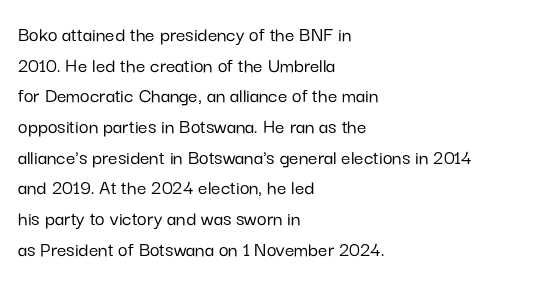
Style check: upright. Quick note: interline space is typical. This sample uses plain, unmodified letter spacing. In CSS terms this would be text-align: left.
